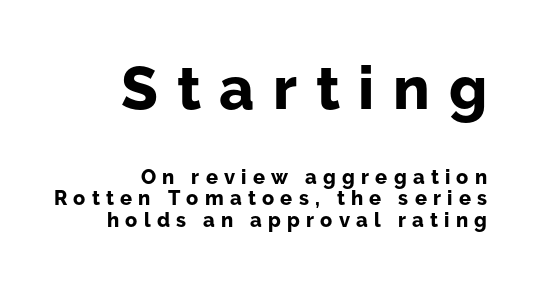
Q: Is the text bold? A: Yes.
Q: Is the text italic (slanted)? A: No, it is upright.
Q: Is the typeface a serif or a sans-serif typeface? A: Sans-serif.
Q: Is the text underlined? A: No.
Q: How is the paragraph aligned? A: Right-aligned.
Q: Is the spacing between letters normal or unusually wide? A: Unusually wide.
Q: Is the spacing between lines tight, normal or loose? A: Tight.
Q: Which block of text is set in a larger size, the first (top) or the second (bottom)? A: The first (top) one.
Q: Width (condensed, normal, or wide)? A: Normal.
Q: Stroke contrast? A: Low.
Q: x-height? A: Medium.
Q: Monospaced? A: No.
